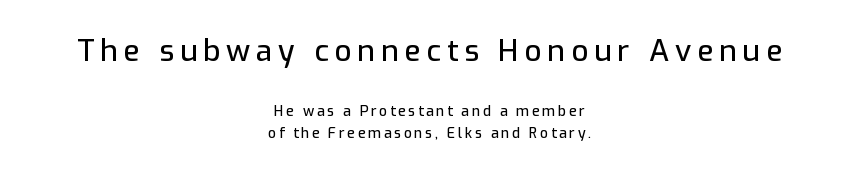
Q: Is the text italic (slanted)? A: No, it is upright.
Q: Is the typeface a serif or a sans-serif typeface? A: Sans-serif.
Q: Is the text underlined? A: No.
Q: How is the paragraph aligned? A: Centered.
Q: Is the spacing between lines tight, normal or loose? A: Normal.
Q: Which block of text is set in a larger size, the first (top) or the second (bottom)? A: The first (top) one.
Q: Width (condensed, normal, or wide)? A: Normal.
Q: Stroke contrast? A: Low.
Q: x-height? A: Medium.
Q: Monospaced? A: No.
